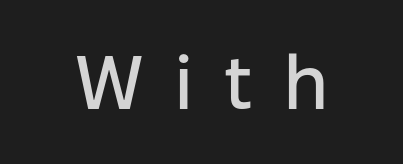
Q: Is the text italic (slanted)? A: No, it is upright.
Q: Is the typeface a serif or a sans-serif typeface? A: Sans-serif.
Q: Is the text underlined? A: No.
Q: Is the spacing between letters normal or unusually wide? A: Unusually wide.
Q: Width (condensed, normal, or wide)? A: Normal.
Q: Stroke contrast? A: Low.
Q: x-height? A: Medium.
Q: Monospaced? A: No.
